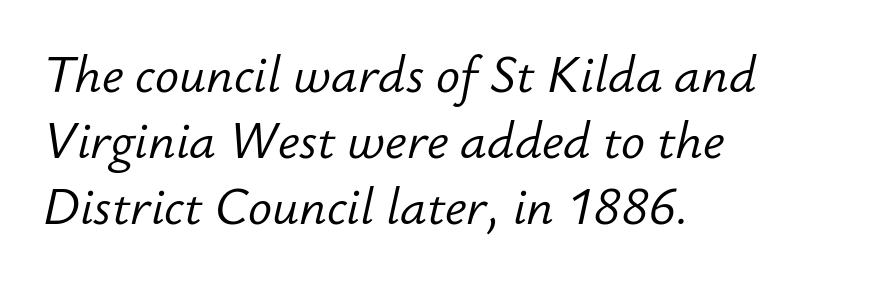
{"italic": "yes", "lean": "right", "slant_degrees": 12, "bold": "no", "weight": "light", "width": "normal", "stroke_contrast": "low", "x_height": "small", "monospaced": "no", "underline": "no", "align": "left", "line_spacing": "normal", "line_spacing_ratio": 1.32, "letter_spacing": "normal", "letter_spacing_em": 0.0, "glyph_px": 50}
